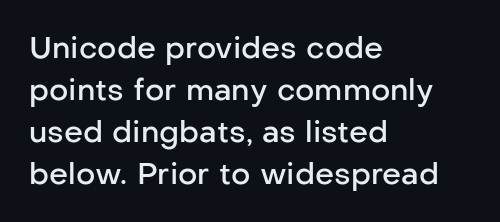
The image shows 30 px semibold sans-serif type, upright; set left-aligned, normal line spacing (1.4x), normal letter spacing, not underlined; low stroke contrast and a medium x-height.
